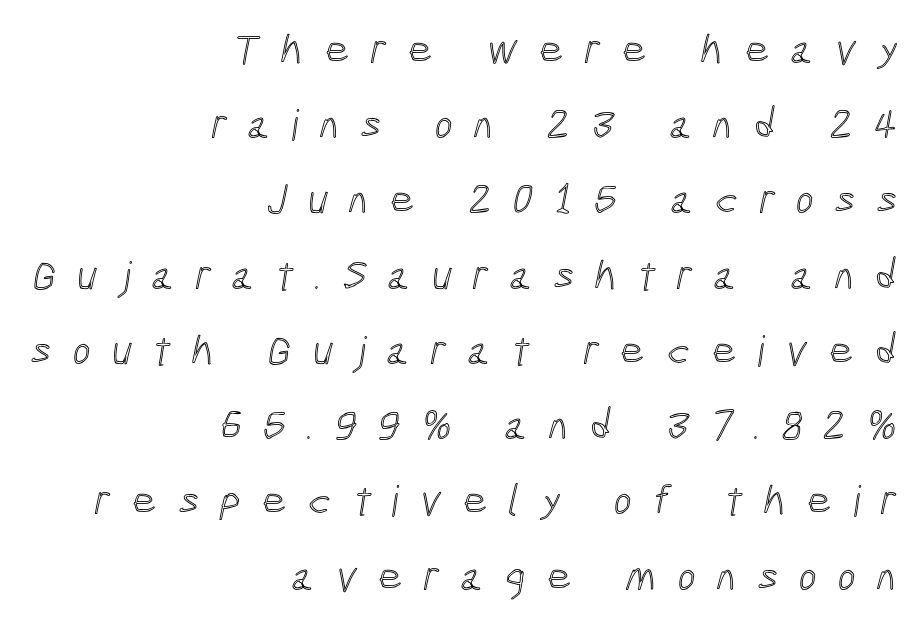
Q: Is the text underlined? A: No.
Q: How is the paragraph aligned? A: Right-aligned.
Q: Is the spacing between letters normal or unusually wide? A: Unusually wide.
Q: Width (condensed, normal, or wide)? A: Condensed.
Q: x-height? A: Medium.
Q: Monospaced? A: No.
